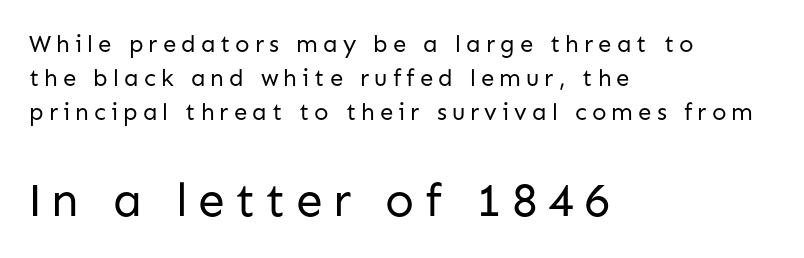
Q: Is the text bold? A: No.
Q: Is the text italic (slanted)? A: No, it is upright.
Q: Is the typeface a serif or a sans-serif typeface? A: Sans-serif.
Q: Is the text underlined? A: No.
Q: How is the paragraph aligned? A: Left-aligned.
Q: Is the spacing between letters normal or unusually wide? A: Unusually wide.
Q: Is the spacing between lines tight, normal or loose? A: Normal.
Q: Which block of text is set in a larger size, the first (top) or the second (bottom)? A: The second (bottom) one.
Q: Width (condensed, normal, or wide)? A: Normal.
Q: Stroke contrast? A: Low.
Q: x-height? A: Medium.
Q: Monospaced? A: No.
